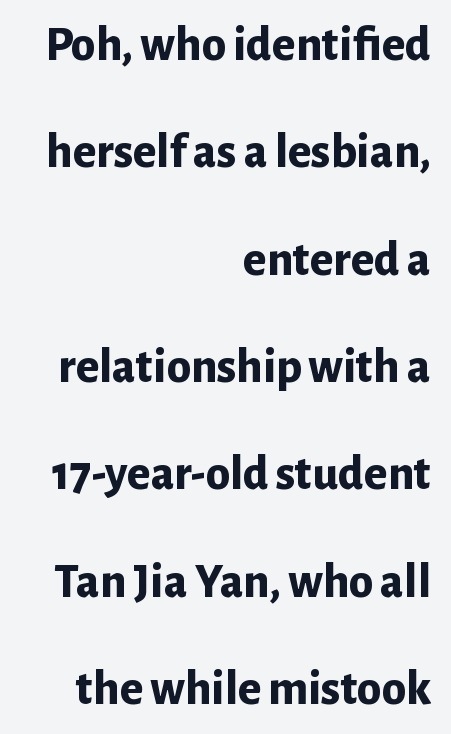
{"serif": "no", "italic": "no", "bold": "yes", "weight": "bold", "width": "normal", "stroke_contrast": "low", "x_height": "medium", "monospaced": "no", "underline": "no", "align": "right", "line_spacing": "loose", "line_spacing_ratio": 2.19, "letter_spacing": "normal", "letter_spacing_em": 0.0, "glyph_px": 49}
